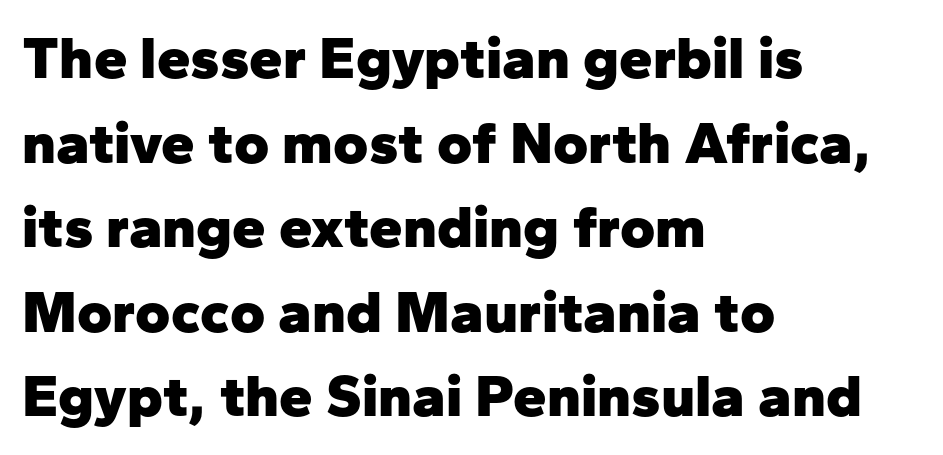
Q: Is the text bold? A: Yes.
Q: Is the text italic (slanted)? A: No, it is upright.
Q: Is the typeface a serif or a sans-serif typeface? A: Sans-serif.
Q: Is the text underlined? A: No.
Q: How is the paragraph aligned? A: Left-aligned.
Q: Is the spacing between letters normal or unusually wide? A: Normal.
Q: Is the spacing between lines tight, normal or loose? A: Normal.
Q: Width (condensed, normal, or wide)? A: Normal.
Q: Stroke contrast? A: Low.
Q: x-height? A: Medium.
Q: Monospaced? A: No.
